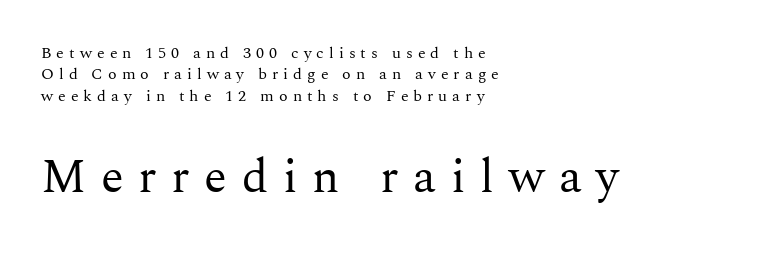
Q: Is the text bold? A: No.
Q: Is the text italic (slanted)? A: No, it is upright.
Q: Is the typeface a serif or a sans-serif typeface? A: Serif.
Q: Is the text underlined? A: No.
Q: How is the paragraph aligned? A: Left-aligned.
Q: Is the spacing between letters normal or unusually wide? A: Unusually wide.
Q: Is the spacing between lines tight, normal or loose? A: Normal.
Q: Which block of text is set in a larger size, the first (top) or the second (bottom)? A: The second (bottom) one.
Q: Width (condensed, normal, or wide)? A: Normal.
Q: Stroke contrast? A: Medium.
Q: x-height? A: Medium.
Q: Monospaced? A: No.
